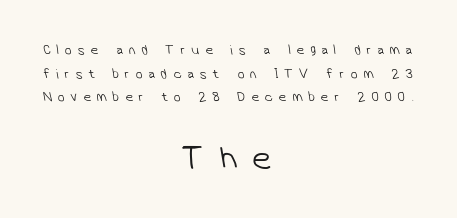
The image shows 35 px light sans-serif type; set centered, normal line spacing (1.68x), unusually wide letter spacing (+0.41 em), not underlined; the second (bottom) block is 2.5x larger; low stroke contrast and a medium x-height.
